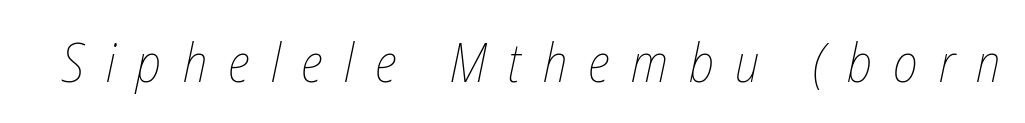
{"italic": "yes", "lean": "right", "slant_degrees": 12, "bold": "no", "weight": "thin", "width": "condensed", "stroke_contrast": "low", "x_height": "medium", "monospaced": "no", "underline": "no", "letter_spacing": "wide", "letter_spacing_em": 0.4, "glyph_px": 53}
